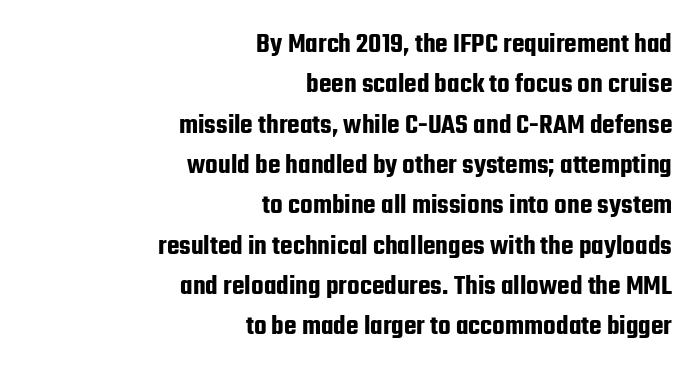
Q: Is the text italic (slanted)? A: No, it is upright.
Q: Is the typeface a serif or a sans-serif typeface? A: Sans-serif.
Q: Is the text underlined? A: No.
Q: How is the paragraph aligned? A: Right-aligned.
Q: Is the spacing between letters normal or unusually wide? A: Normal.
Q: Is the spacing between lines tight, normal or loose? A: Normal.
Q: Width (condensed, normal, or wide)? A: Condensed.
Q: Stroke contrast? A: Low.
Q: x-height? A: Medium.
Q: Monospaced? A: No.
